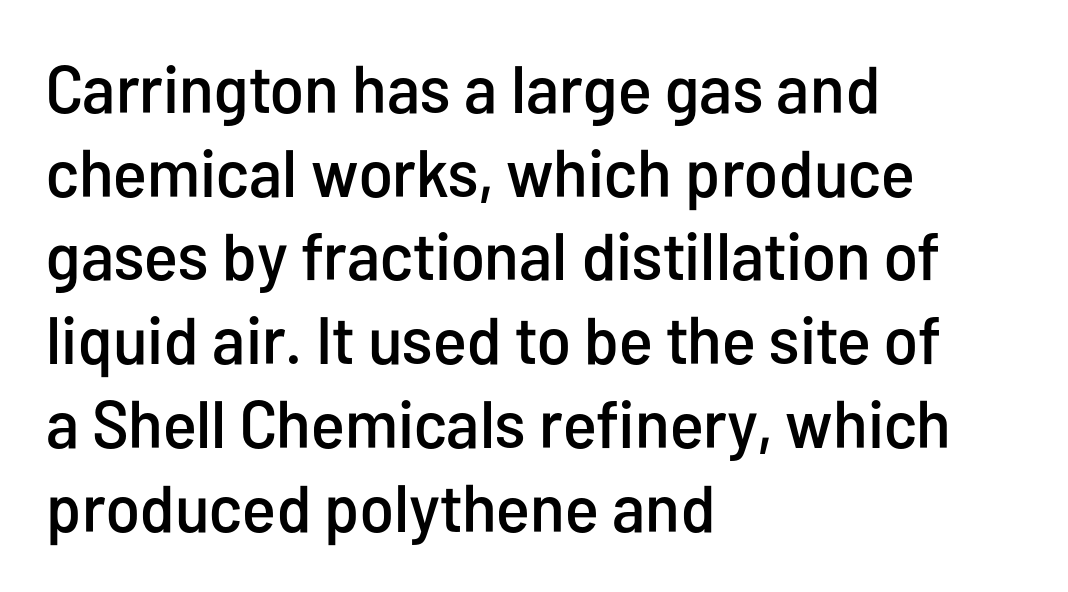
Q: Is the text italic (slanted)? A: No, it is upright.
Q: Is the typeface a serif or a sans-serif typeface? A: Sans-serif.
Q: Is the text underlined? A: No.
Q: How is the paragraph aligned? A: Left-aligned.
Q: Is the spacing between letters normal or unusually wide? A: Normal.
Q: Is the spacing between lines tight, normal or loose? A: Normal.
Q: Width (condensed, normal, or wide)? A: Condensed.
Q: Stroke contrast? A: Low.
Q: x-height? A: Medium.
Q: Monospaced? A: No.
